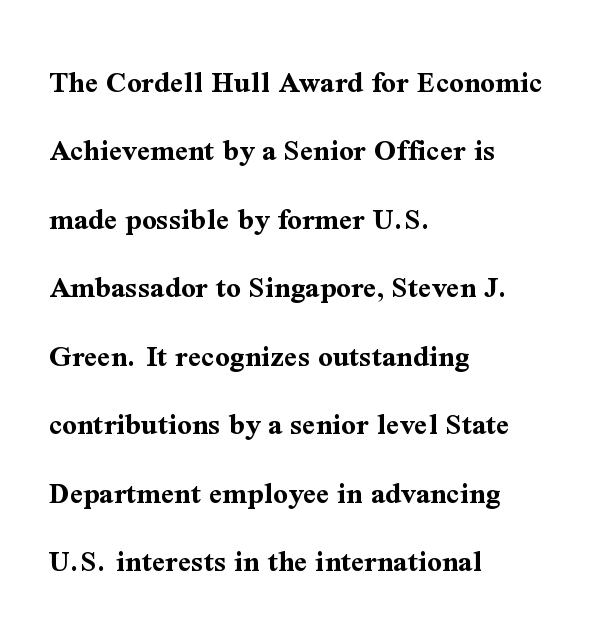
Q: Is the text bold? A: Yes.
Q: Is the text italic (slanted)? A: No, it is upright.
Q: Is the typeface a serif or a sans-serif typeface? A: Serif.
Q: Is the text underlined? A: No.
Q: How is the paragraph aligned? A: Left-aligned.
Q: Is the spacing between letters normal or unusually wide? A: Normal.
Q: Is the spacing between lines tight, normal or loose? A: Loose.
Q: Width (condensed, normal, or wide)? A: Normal.
Q: Stroke contrast? A: Medium.
Q: x-height? A: Medium.
Q: Monospaced? A: No.
